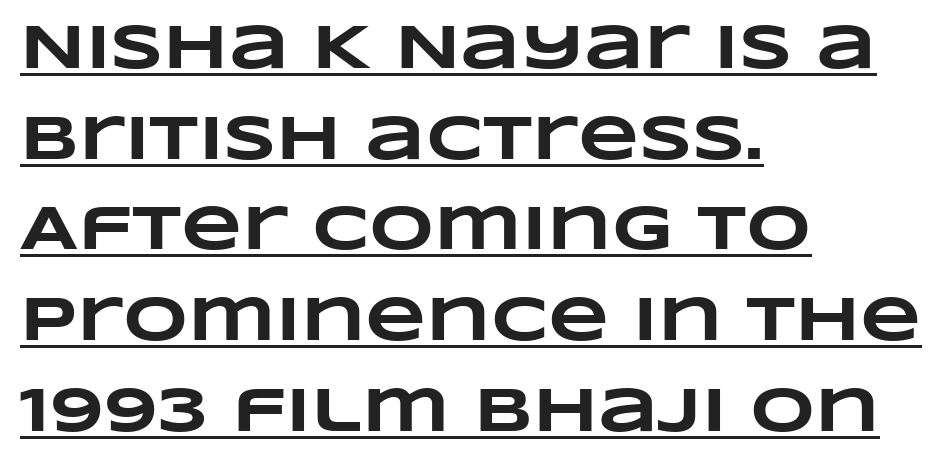
Nobody touched the tracking dial on this one. Underline: present. Summary of weight: heavy, a full bold. This rendering uses left alignment, leaving the right contour irregular.
